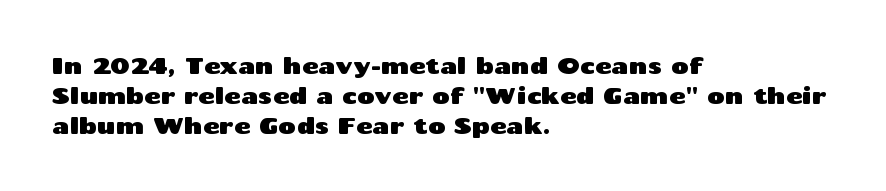
{"italic": "no", "underline": "no", "align": "left", "line_spacing": "normal", "line_spacing_ratio": 1.36, "letter_spacing": "normal", "letter_spacing_em": 0.0, "glyph_px": 22}
